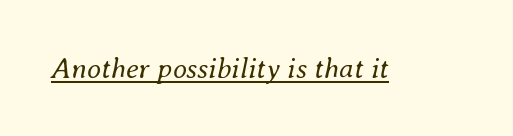
Ink coverage per letter is moderate at most. Here the designer chose a conventional face with non-uniform glyph widths. Compared with typical body copy, the letter spacing here is the same. Notice how a bar underscores the lettering throughout. Characters are canted at an angle relative to the baseline's perpendicular.
